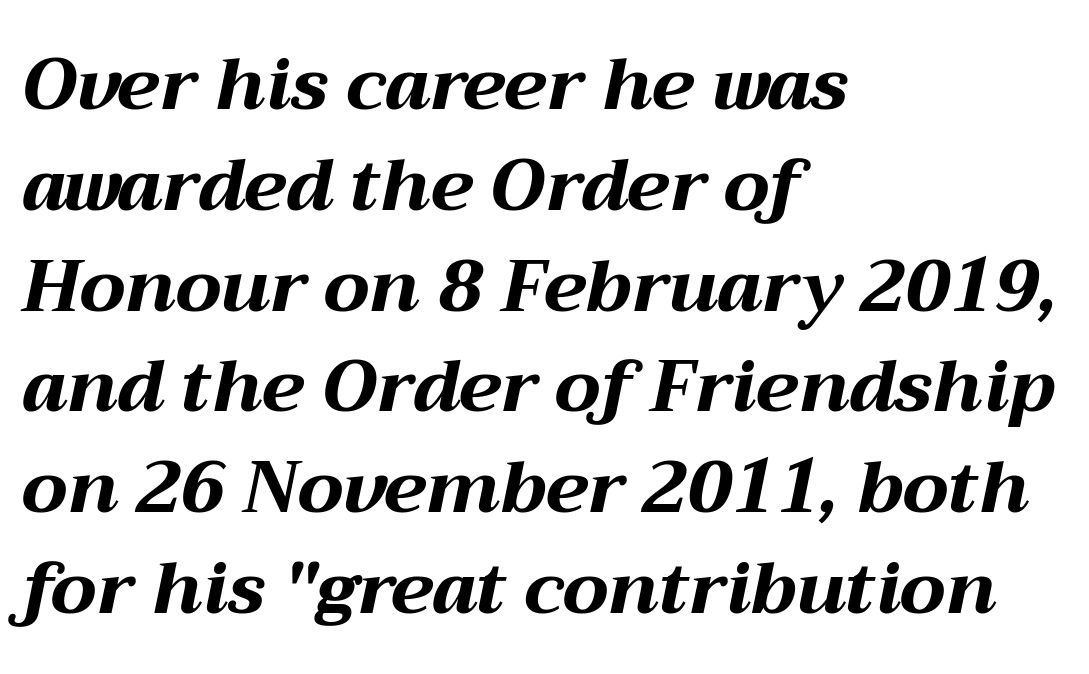
{"italic": "yes", "lean": "right", "slant_degrees": 12, "bold": "yes", "weight": "bold", "width": "wide", "stroke_contrast": "medium", "x_height": "medium", "monospaced": "no", "underline": "no", "align": "left", "line_spacing": "normal", "line_spacing_ratio": 1.4, "letter_spacing": "normal", "letter_spacing_em": 0.0, "glyph_px": 72}
